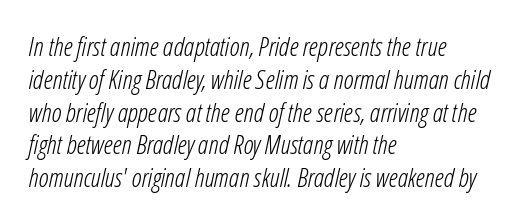
The image shows 26 px text type, italic (leaning right); set left-aligned, normal line spacing (1.26x), normal letter spacing, not underlined.
